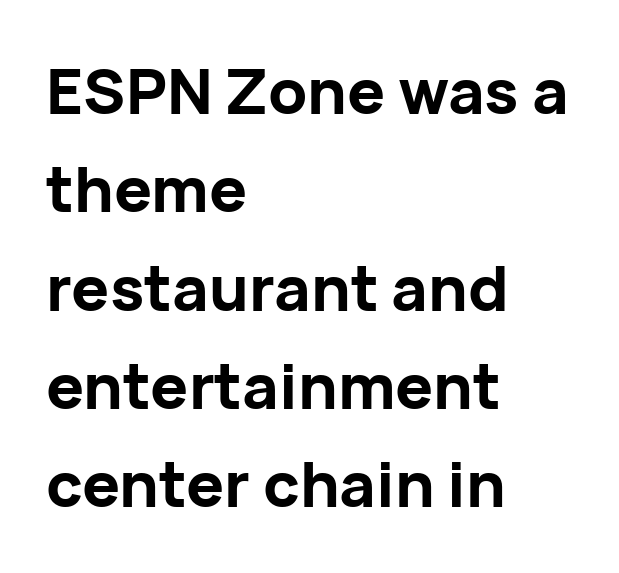
The image shows 63 px bold sans-serif type, upright; set left-aligned, normal line spacing (1.56x), normal letter spacing, not underlined; low stroke contrast and a medium x-height.
